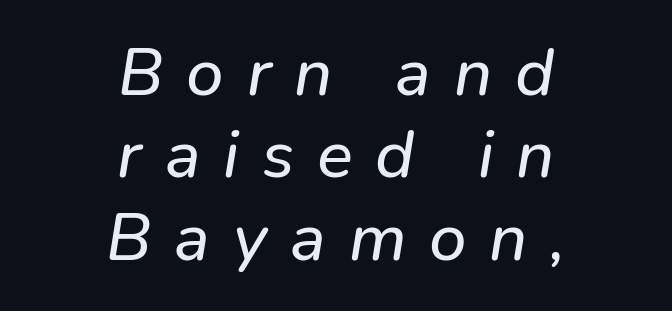
The image shows 67 px sans-serif type; set centered, line spacing 1.23x, unusually wide letter spacing (+0.34 em), not underlined; low stroke contrast and a medium x-height.
